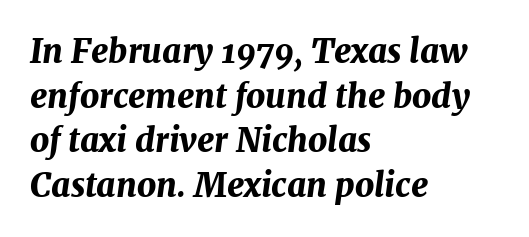
Q: Is the text bold? A: Yes.
Q: Is the text italic (slanted)? A: Yes, it leans right by about 7 degrees.
Q: Is the text underlined? A: No.
Q: How is the paragraph aligned? A: Left-aligned.
Q: Is the spacing between letters normal or unusually wide? A: Normal.
Q: Is the spacing between lines tight, normal or loose? A: Normal.
Q: Width (condensed, normal, or wide)? A: Normal.
Q: Stroke contrast? A: Medium.
Q: x-height? A: Medium.
Q: Monospaced? A: No.
